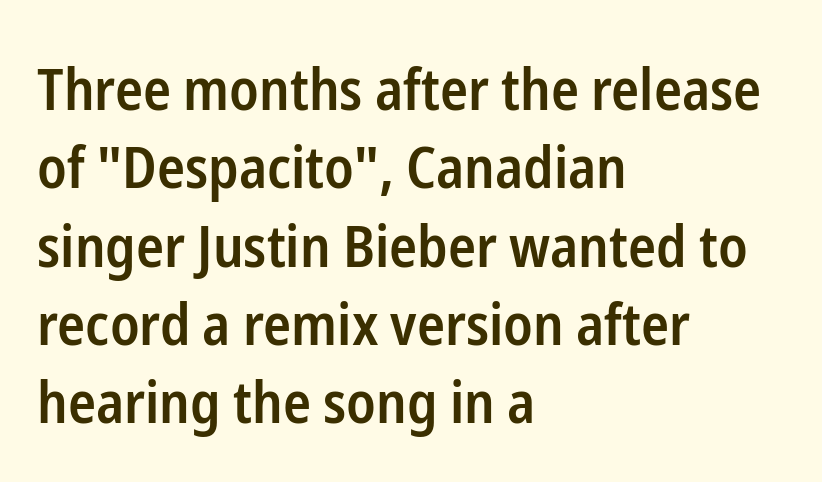
{"serif": "no", "italic": "no", "bold": "semi", "weight": "semibold", "width": "condensed", "stroke_contrast": "low", "x_height": "medium", "monospaced": "no", "underline": "no", "align": "left", "line_spacing": "normal", "line_spacing_ratio": 1.35, "letter_spacing": "normal", "letter_spacing_em": 0.0, "glyph_px": 58}
